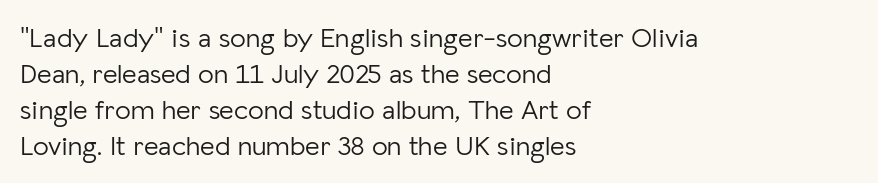
{"serif": "no", "italic": "no", "bold": "no", "weight": "light", "width": "normal", "stroke_contrast": "low", "x_height": "medium", "monospaced": "no", "underline": "no", "align": "left", "line_spacing": "normal", "line_spacing_ratio": 1.28, "letter_spacing": "normal", "letter_spacing_em": 0.0, "glyph_px": 28}
